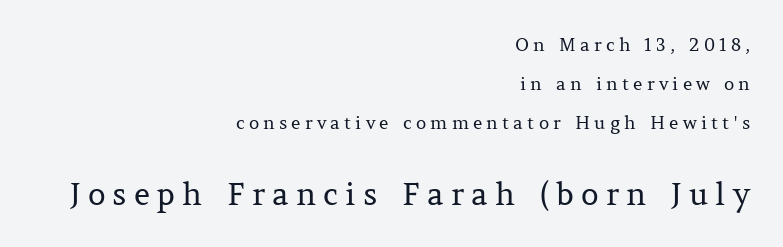
Stems and bowls with no extra thickness — not bold. Does the bottom block carry the larger type? Yes, it does. Successive baselines arrive slowly, with a big drop between each. The passage shown is not underscored anywhere. The lettering holds an erect, upright posture throughout.
